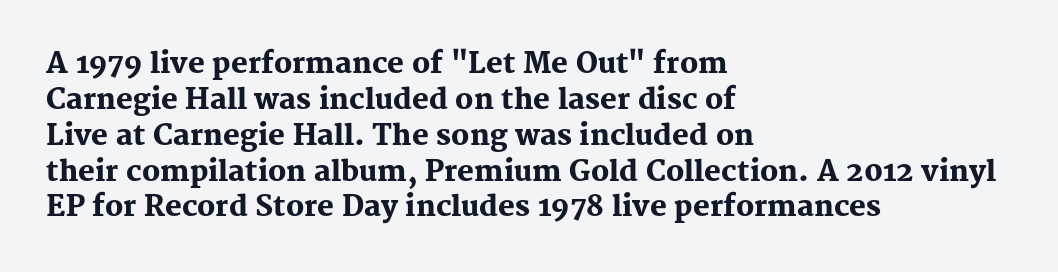
The image shows 28 px heavy serif type, upright; set left-aligned, normal line spacing (1.28x), normal letter spacing, not underlined; medium stroke contrast and a medium x-height.
